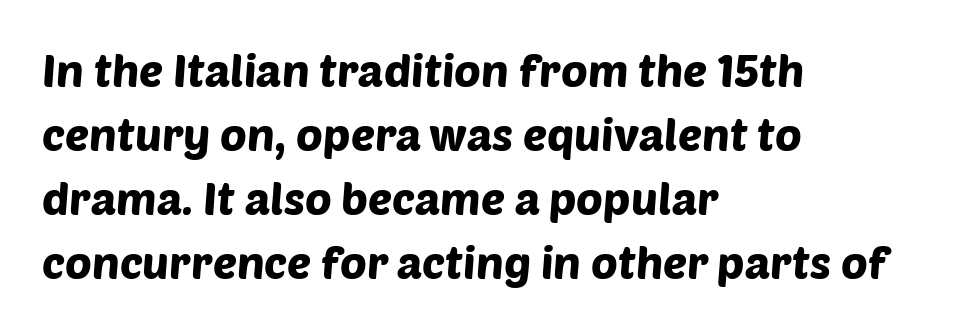
Q: Is the typeface a serif or a sans-serif typeface? A: Sans-serif.
Q: Is the text underlined? A: No.
Q: How is the paragraph aligned? A: Left-aligned.
Q: Is the spacing between letters normal or unusually wide? A: Normal.
Q: Is the spacing between lines tight, normal or loose? A: Normal.
Q: Width (condensed, normal, or wide)? A: Normal.
Q: Stroke contrast? A: Low.
Q: x-height? A: Large.
Q: Monospaced? A: No.
